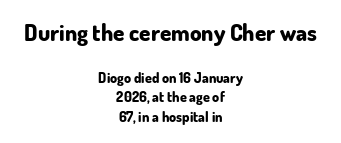
{"italic": "no", "bold": "yes", "underline": "no", "align": "center", "line_spacing": "normal", "line_spacing_ratio": 1.4, "letter_spacing": "normal", "letter_spacing_em": 0.0, "larger_block": "first", "size_ratio": 1.64, "glyph_px": 23}
